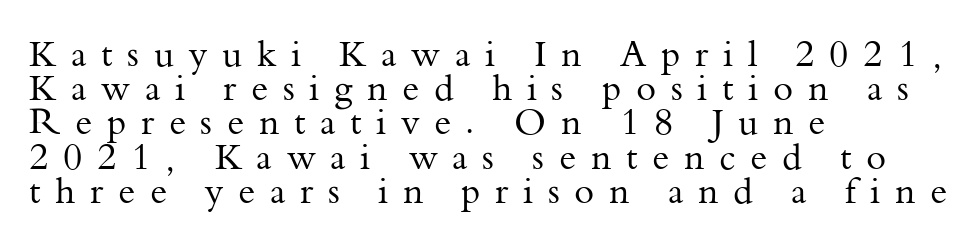
{"serif": "yes", "italic": "no", "bold": "no", "weight": "regular", "width": "normal", "stroke_contrast": "medium", "x_height": "small", "monospaced": "no", "underline": "no", "align": "left", "line_spacing": "tight", "line_spacing_ratio": 0.95, "letter_spacing": "wide", "letter_spacing_em": 0.41, "glyph_px": 36}
